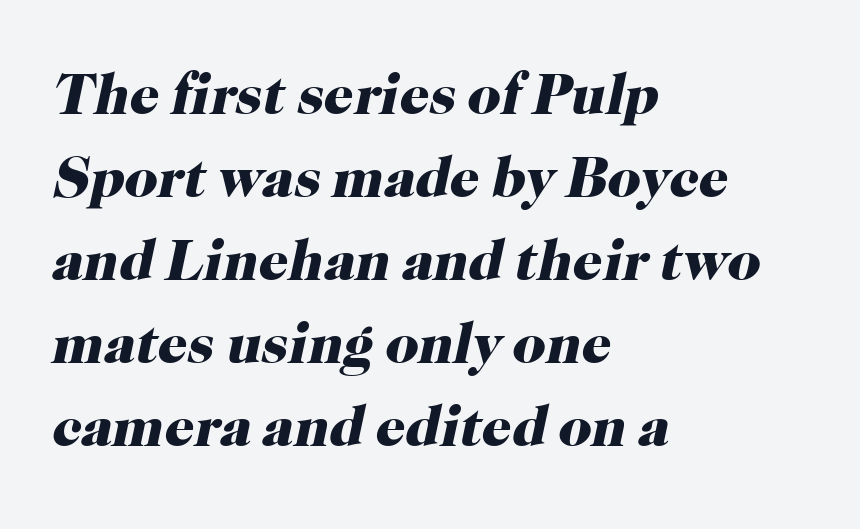
{"serif": "yes", "italic": "yes", "lean": "right", "slant_degrees": 12, "bold": "yes", "weight": "heavy", "width": "normal", "stroke_contrast": "high", "x_height": "medium", "monospaced": "no", "underline": "no", "align": "left", "line_spacing": "normal", "line_spacing_ratio": 1.43, "letter_spacing": "normal", "letter_spacing_em": 0.0, "glyph_px": 58}
